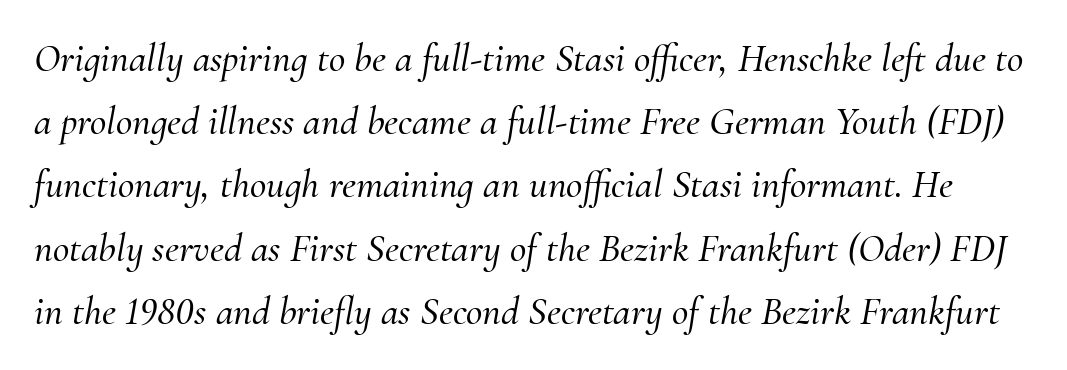
{"serif": "yes", "italic": "yes", "lean": "right", "slant_degrees": 10, "width": "normal", "stroke_contrast": "medium", "x_height": "small", "monospaced": "no", "underline": "no", "line_spacing": "normal", "line_spacing_ratio": 1.58, "letter_spacing": "normal", "letter_spacing_em": 0.0, "glyph_px": 40}
